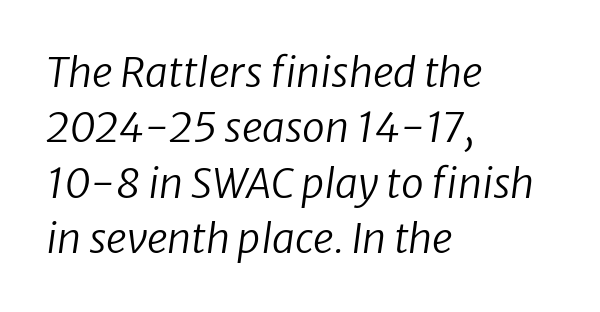
These lines are rendered in a variable-pitch font. Weight: not bold — regular or lighter. Italic? Definitely — the glyphs are oblique. The strip under each line holds only bare page. This rendering uses left alignment, leaving the right contour irregular. The letterforms sit shoulder to shoulder at normal distance.
